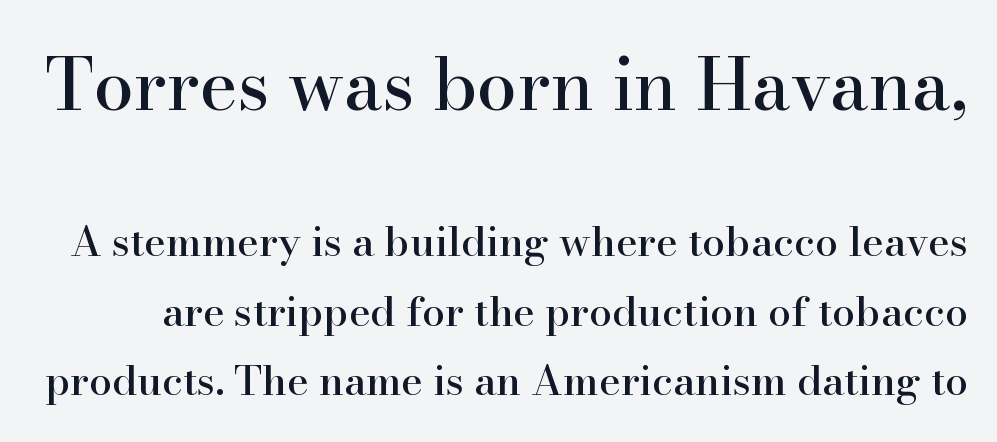
Q: Is the text italic (slanted)? A: No, it is upright.
Q: Is the typeface a serif or a sans-serif typeface? A: Serif.
Q: Is the text underlined? A: No.
Q: Is the spacing between letters normal or unusually wide? A: Normal.
Q: Is the spacing between lines tight, normal or loose? A: Normal.
Q: Which block of text is set in a larger size, the first (top) or the second (bottom)? A: The first (top) one.
Q: Width (condensed, normal, or wide)? A: Normal.
Q: Stroke contrast? A: High.
Q: x-height? A: Small.
Q: Monospaced? A: No.
